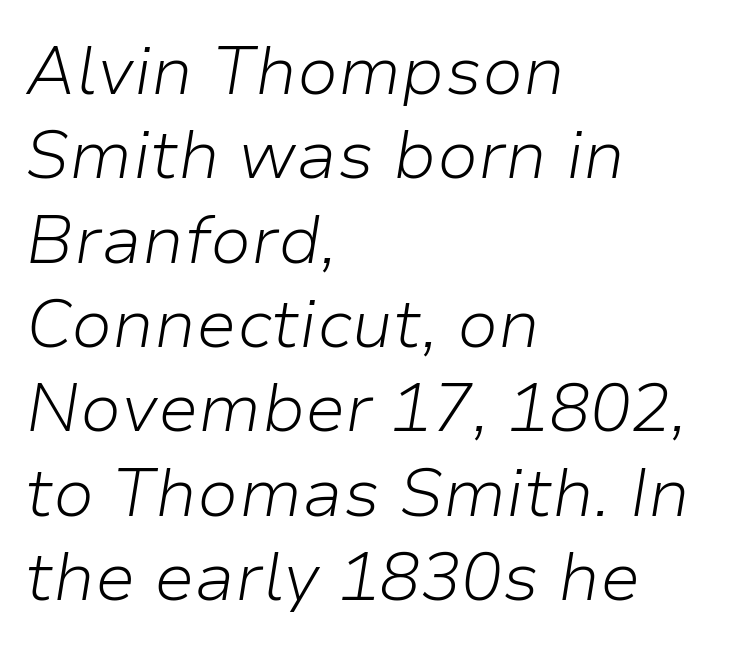
Q: Is the text bold? A: No.
Q: Is the text italic (slanted)? A: Yes, it leans right by about 9 degrees.
Q: Is the text underlined? A: No.
Q: How is the paragraph aligned? A: Left-aligned.
Q: Is the spacing between letters normal or unusually wide? A: Normal.
Q: Width (condensed, normal, or wide)? A: Normal.
Q: Stroke contrast? A: Low.
Q: x-height? A: Medium.
Q: Monospaced? A: No.
